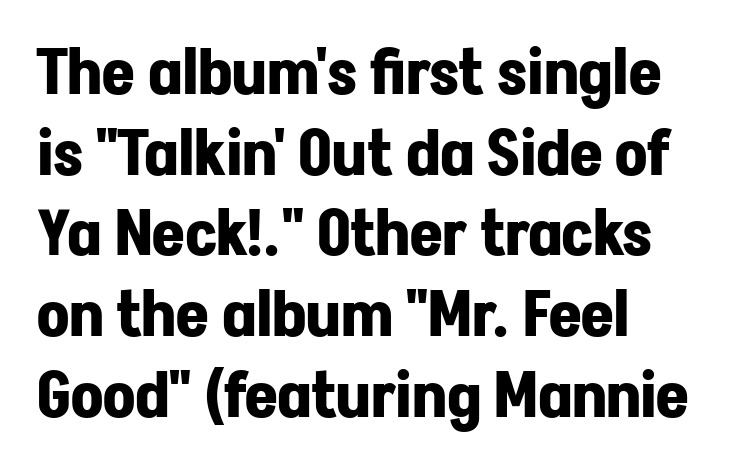
{"serif": "no", "italic": "no", "bold": "yes", "weight": "bold", "width": "normal", "stroke_contrast": "low", "x_height": "medium", "monospaced": "no", "underline": "no", "line_spacing": "normal", "line_spacing_ratio": 1.28, "letter_spacing": "normal", "letter_spacing_em": 0.0, "glyph_px": 63}
